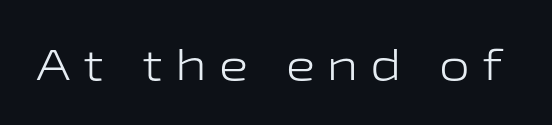
The image shows 44 px light, wide sans-serif type, upright; set unusually wide letter spacing (+0.28 em), not underlined; low stroke contrast and a medium x-height.
